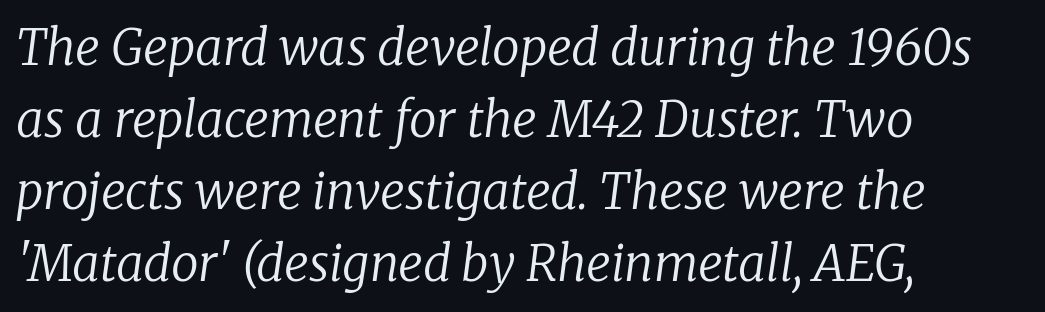
Q: Is the text bold? A: No.
Q: Is the text italic (slanted)? A: Yes, it leans right by about 8 degrees.
Q: Is the typeface a serif or a sans-serif typeface? A: Serif.
Q: Is the text underlined? A: No.
Q: How is the paragraph aligned? A: Left-aligned.
Q: Is the spacing between letters normal or unusually wide? A: Normal.
Q: Is the spacing between lines tight, normal or loose? A: Normal.
Q: Width (condensed, normal, or wide)? A: Normal.
Q: Stroke contrast? A: Low.
Q: x-height? A: Medium.
Q: Monospaced? A: No.
